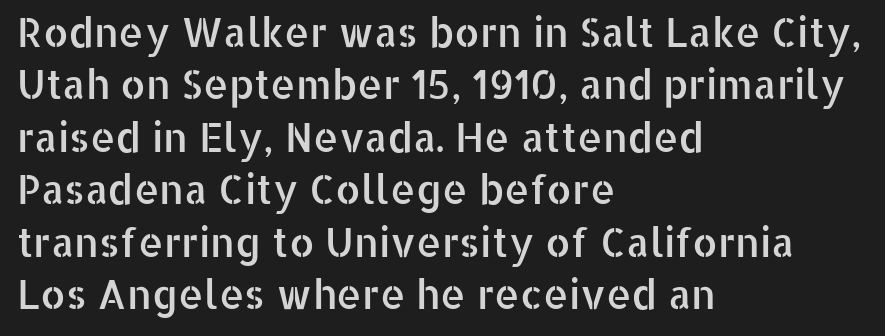
The image shows 40 px sans-serif type, upright; set left-aligned, normal line spacing (1.31x), normal letter spacing, not underlined; low stroke contrast and a medium x-height.
